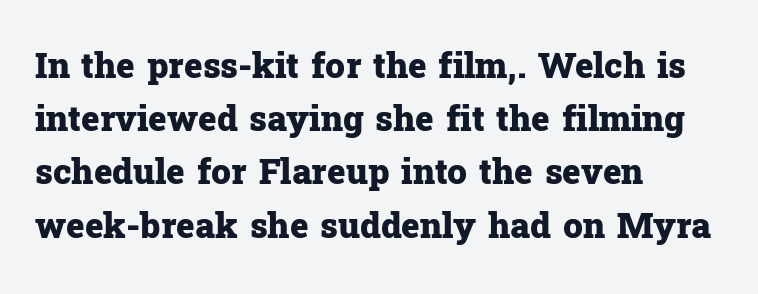
The image shows 35 px heavy serif type, upright; set left-aligned, normal line spacing (1.52x), normal letter spacing, not underlined; low stroke contrast and a medium x-height.
